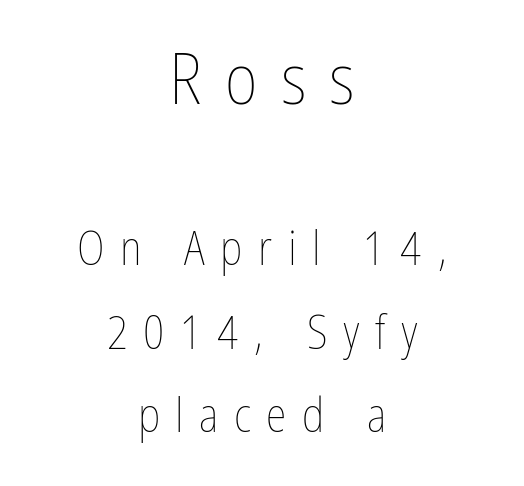
The image shows 71 px thin, condensed type, upright; set centered, line spacing 1.78x, unusually wide letter spacing (+0.33 em), not underlined; the first (top) block is 1.51x larger; low stroke contrast and a medium x-height.
